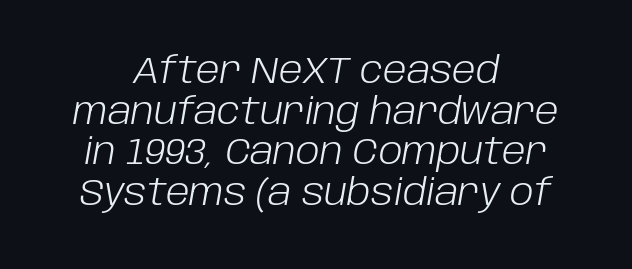
The image shows 36 px light type, italic (leaning right); set centered, tight line spacing (1.13x), normal letter spacing, not underlined; low stroke contrast and a large x-height.
